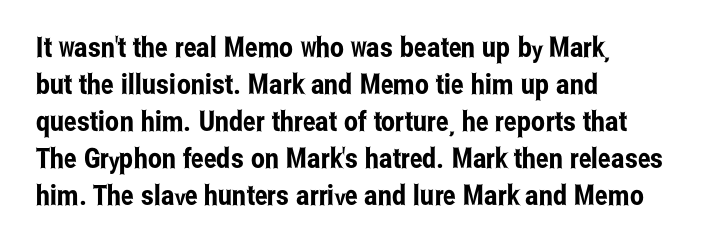
The image shows 28 px condensed sans-serif type, upright; set left-aligned, normal line spacing (1.32x), normal letter spacing, not underlined; low stroke contrast and a medium x-height.
